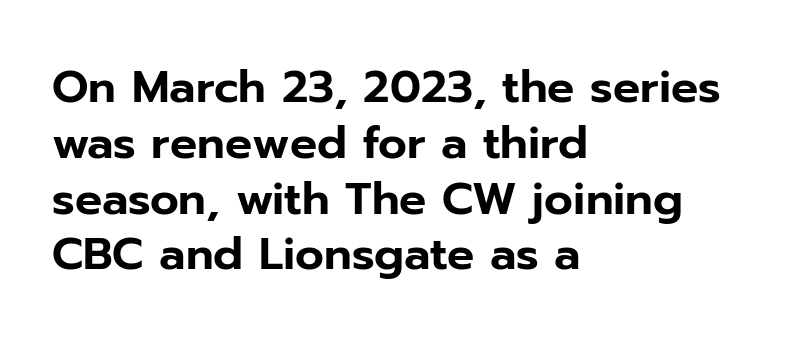
The image shows 45 px sans-serif type, upright; set left-aligned, line spacing 1.24x, normal letter spacing, not underlined; low stroke contrast and a medium x-height.
